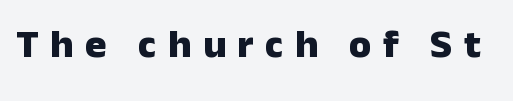
The image shows 40 px heavy sans-serif type, upright; set unusually wide letter spacing (+0.29 em), not underlined; low stroke contrast and a medium x-height.
